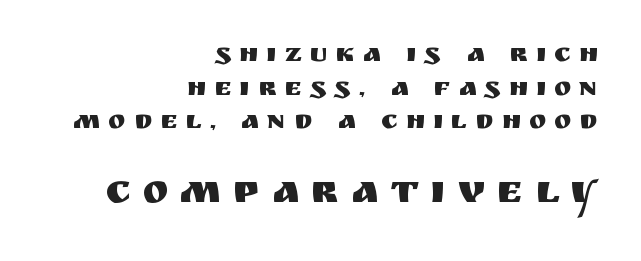
Q: Is the text italic (slanted)? A: No, it is upright.
Q: Is the typeface a serif or a sans-serif typeface? A: Sans-serif.
Q: Is the text underlined? A: No.
Q: How is the paragraph aligned? A: Right-aligned.
Q: Is the spacing between letters normal or unusually wide? A: Unusually wide.
Q: Is the spacing between lines tight, normal or loose? A: Normal.
Q: Which block of text is set in a larger size, the first (top) or the second (bottom)? A: The second (bottom) one.
Q: Width (condensed, normal, or wide)? A: Normal.
Q: Stroke contrast? A: Medium.
Q: x-height? A: Large.
Q: Monospaced? A: No.
